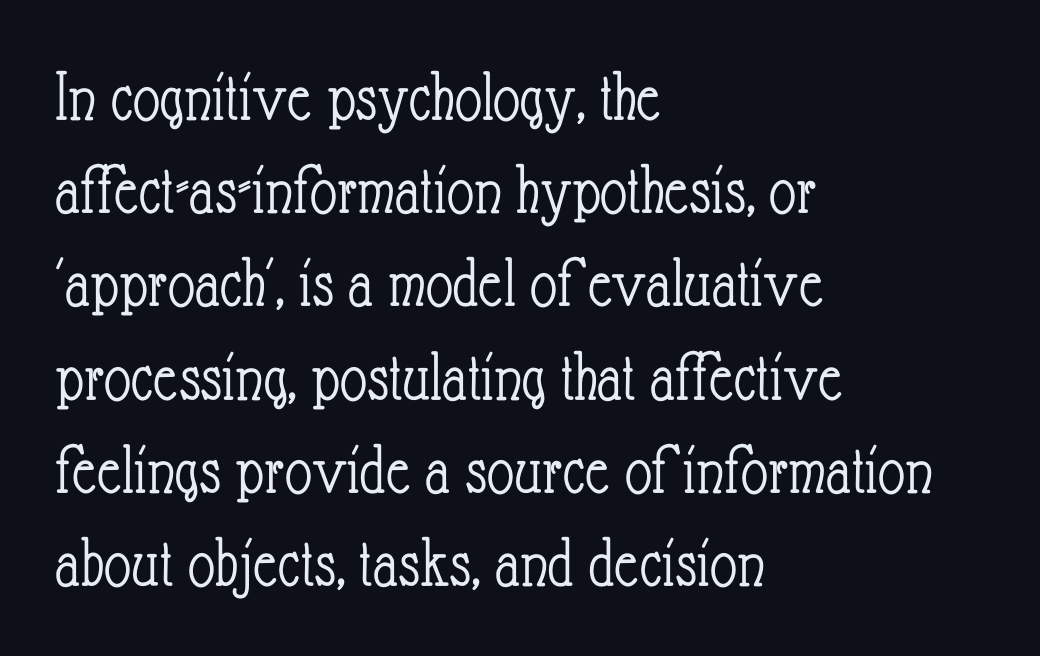
{"italic": "no", "bold": "no", "weight": "light", "width": "condensed", "stroke_contrast": "low", "x_height": "small", "monospaced": "no", "underline": "no", "align": "left", "line_spacing": "normal", "line_spacing_ratio": 1.26, "letter_spacing": "normal", "letter_spacing_em": 0.0, "glyph_px": 74}
